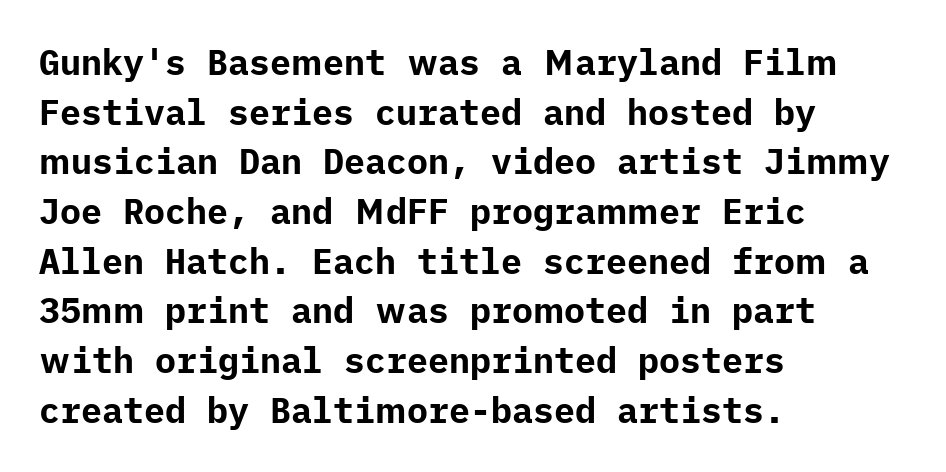
The image shows 35 px bold sans-serif type, upright; set left-aligned, normal line spacing (1.42x), normal letter spacing, not underlined; low stroke contrast and a medium x-height.
